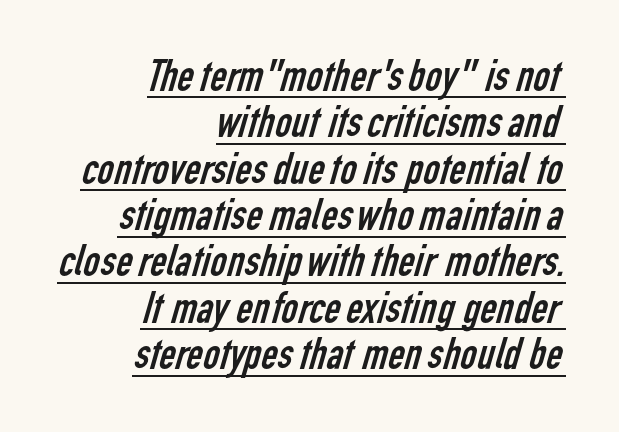
These lines stack with their right ends in a neat column. Serif or sans? Sans — the stroke terminals are bare. The block of text is dense from top to bottom, with scant space between rows. You can see a thin bar hugging the bottom of the glyphs.
